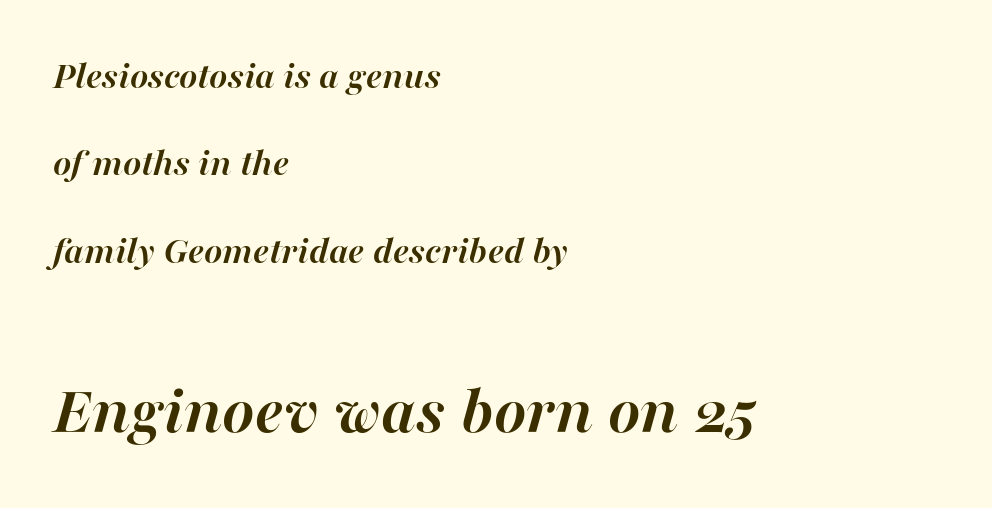
{"italic": "yes", "lean": "right", "slant_degrees": 16, "bold": "yes", "weight": "semibold", "width": "normal", "stroke_contrast": "high", "x_height": "medium", "monospaced": "no", "underline": "no", "align": "left", "line_spacing": "loose", "line_spacing_ratio": 2.24, "letter_spacing": "normal", "letter_spacing_em": 0.0, "larger_block": "second", "size_ratio": 1.77, "glyph_px": 69}
